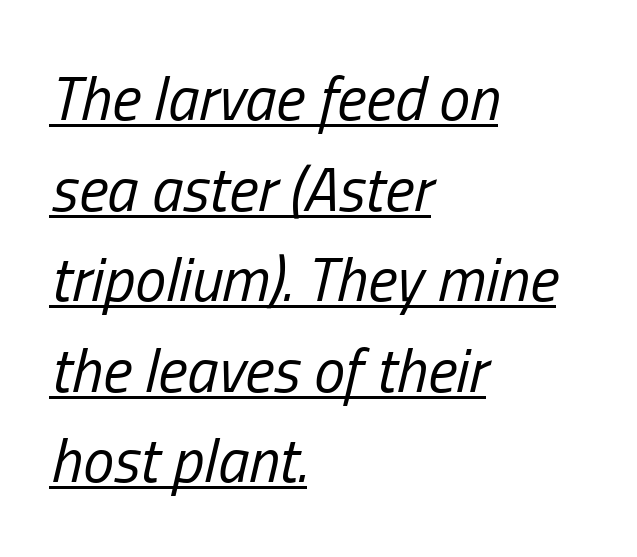
Inter-character spacing is left at the font's built-in metrics. In CSS terms this would be text-align: left. The letters advance in unequal steps, a hallmark of proportional type. Vertical spacing — default.
